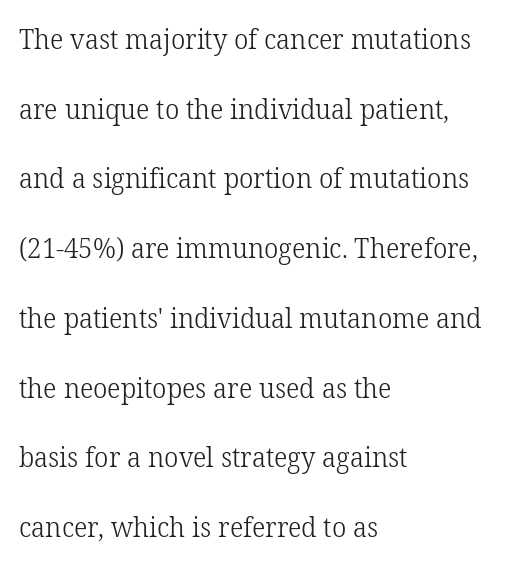
{"serif": "yes", "italic": "no", "bold": "no", "weight": "light", "width": "normal", "stroke_contrast": "low", "x_height": "medium", "monospaced": "no", "underline": "no", "align": "left", "line_spacing": "loose", "line_spacing_ratio": 2.49, "letter_spacing": "normal", "letter_spacing_em": 0.0, "glyph_px": 28}
